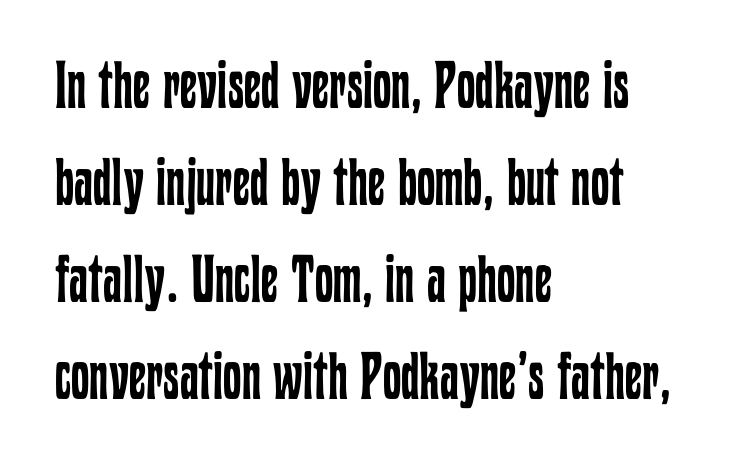
{"italic": "no", "bold": "no", "weight": "regular", "width": "condensed", "stroke_contrast": "low", "x_height": "medium", "monospaced": "no", "underline": "no", "align": "left", "line_spacing": "normal", "line_spacing_ratio": 1.47, "letter_spacing": "normal", "letter_spacing_em": 0.0, "glyph_px": 66}
